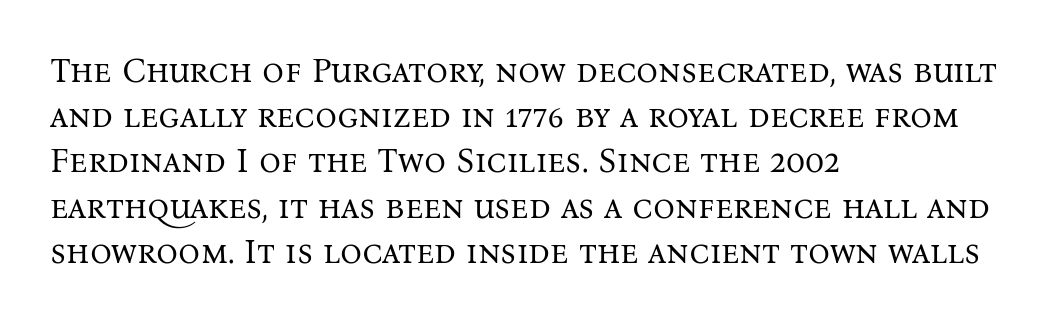
{"serif": "yes", "italic": "no", "bold": "no", "weight": "regular", "width": "normal", "stroke_contrast": "medium", "x_height": "medium", "monospaced": "no", "underline": "no", "align": "left", "line_spacing": "normal", "line_spacing_ratio": 1.33, "letter_spacing": "normal", "letter_spacing_em": 0.0, "glyph_px": 34}
